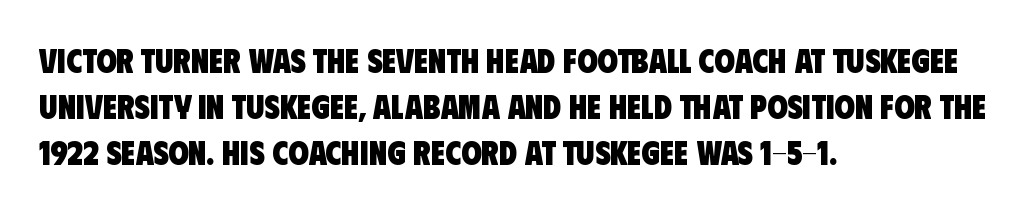
A full-strength bold gives these letters their thick strokes. Compared with typical body copy, the letter spacing here is the same. In terms of letterform style, serifs are entirely absent. The face used here is proportionally spaced, like ordinary book or web type. Line spacing here is normal. Descender tails drop into unmarked territory.
